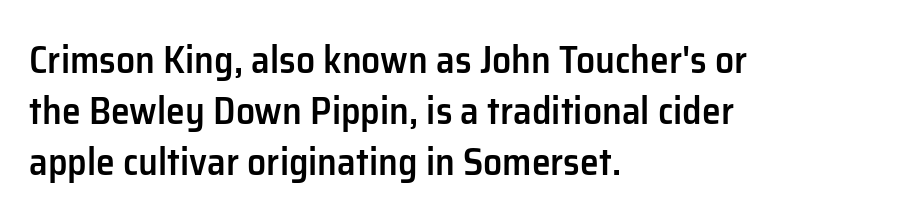
Type without underlining. The ragged edge is on the right, which tells us the setting is flush left. Compared with an ordinary text face, these strokes are moderately heavier — a semibold. The rendering uses natural spacing where letterforms have individual widths.
